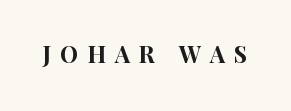
Q: Is the text italic (slanted)? A: No, it is upright.
Q: Is the text underlined? A: No.
Q: Is the spacing between letters normal or unusually wide? A: Unusually wide.
